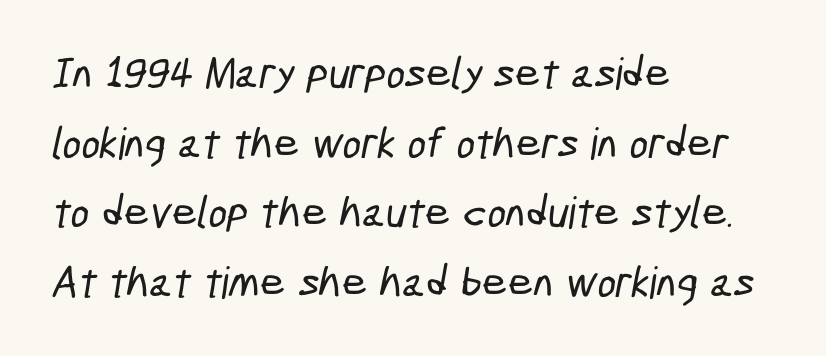
This rendering employs a face without finishing strokes, i.e., a sans-serif. A clean baseline with only descenders dipping below it. Leading: standard. Typeset ragged right — the left edge is the straight one.
